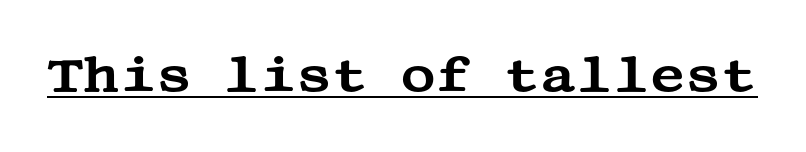
Italic? Not at all — the glyphs are vertical. Short note: letters normally spaced. The glyphs are accompanied by a horizontal stroke just below them. Yep, those are serifs on the letters.
